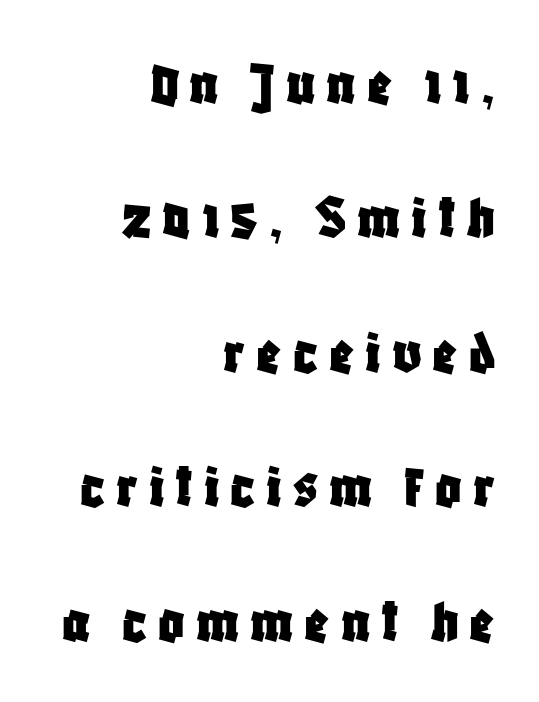
{"serif": "no", "italic": "no", "width": "condensed", "stroke_contrast": "low", "x_height": "large", "monospaced": "no", "underline": "no", "align": "right", "line_spacing": "loose", "line_spacing_ratio": 2.1, "glyph_px": 64}
